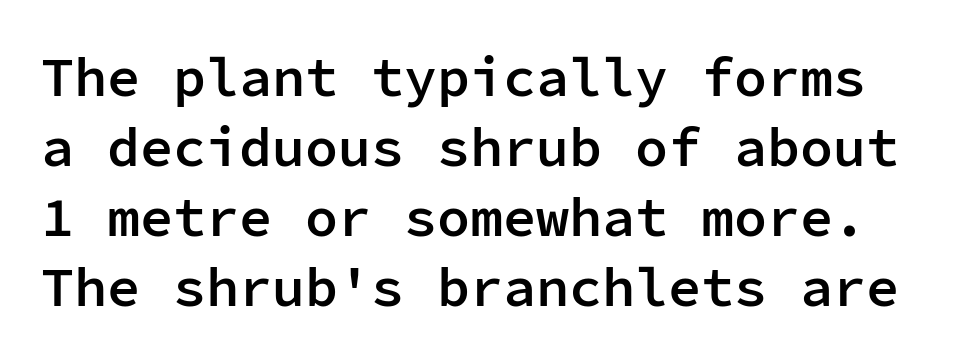
Tracking here is standard; glyphs follow each other at the usual distance. You can tell it's not italic because the verticals are truly vertical. Students, observe: this is what conventionally led text looks like. What weight is shown? A semibold, between regular and bold.
